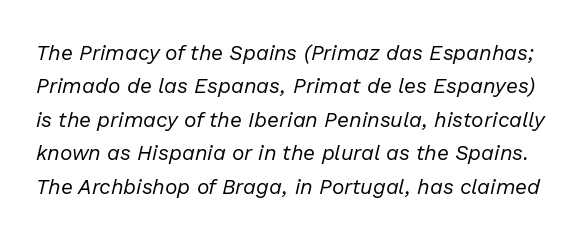
Glance below the letters and you will spot only blank space. No extra tracking has been applied to these lines. The passage shown stacks its lines at a standard gap. Counters stay open thanks to moderate or lighter strokes.
